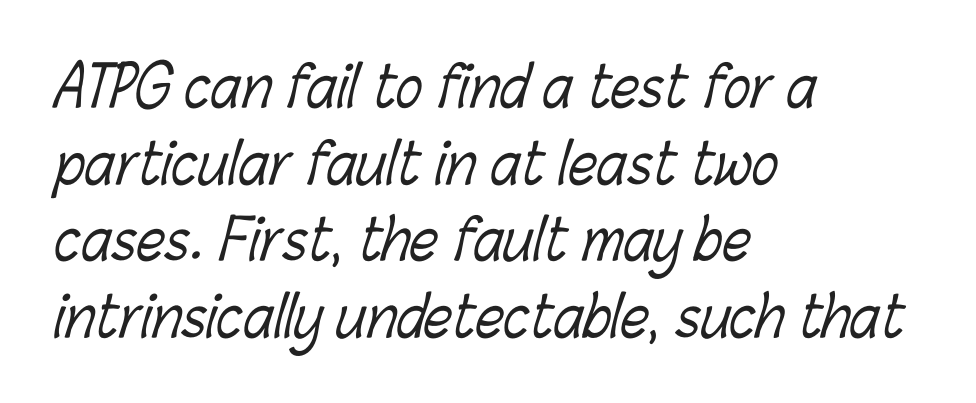
The image shows 56 px light, condensed type; set left-aligned, normal line spacing (1.37x), normal letter spacing, not underlined; low stroke contrast and a medium x-height.
